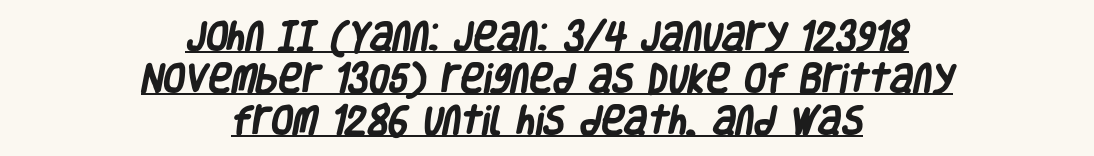
Q: Is the text bold? A: Yes.
Q: Is the typeface a serif or a sans-serif typeface? A: Sans-serif.
Q: Is the text underlined? A: Yes.
Q: How is the paragraph aligned? A: Centered.
Q: Is the spacing between letters normal or unusually wide? A: Normal.
Q: Is the spacing between lines tight, normal or loose? A: Normal.
Q: Width (condensed, normal, or wide)? A: Condensed.
Q: Stroke contrast? A: Low.
Q: x-height? A: Large.
Q: Monospaced? A: No.
